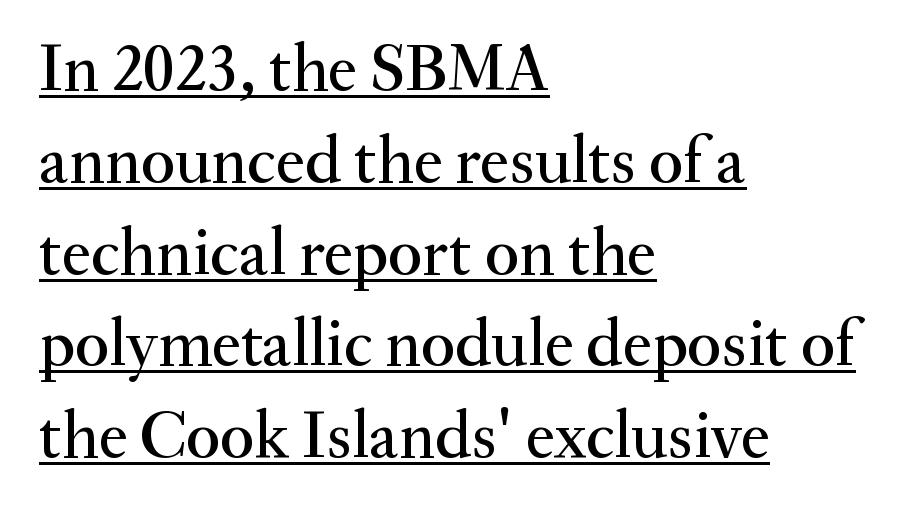
Q: Is the text italic (slanted)? A: No, it is upright.
Q: Is the typeface a serif or a sans-serif typeface? A: Serif.
Q: Is the text underlined? A: Yes.
Q: How is the paragraph aligned? A: Left-aligned.
Q: Is the spacing between letters normal or unusually wide? A: Normal.
Q: Is the spacing between lines tight, normal or loose? A: Normal.
Q: Width (condensed, normal, or wide)? A: Normal.
Q: Stroke contrast? A: Medium.
Q: x-height? A: Small.
Q: Monospaced? A: No.
